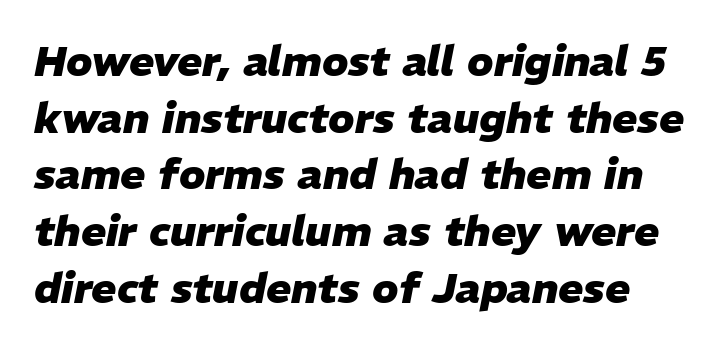
The image shows 42 px heavy type, italic (leaning right); set normal line spacing (1.35x), normal letter spacing, not underlined; low stroke contrast and a medium x-height.
